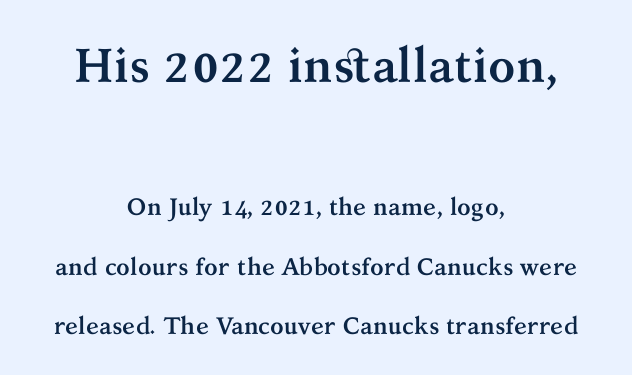
Proportional: the letters do not fall into vertical columns. A serif font was chosen for this passage. Students, this is bold: see how much ink each stroke carries. Whoever set this chose breathing room over compactness in the vertical rhythm. Here the glyphs are tracked normally, forming tight word shapes. Ordinary non-slanted type is in use.
